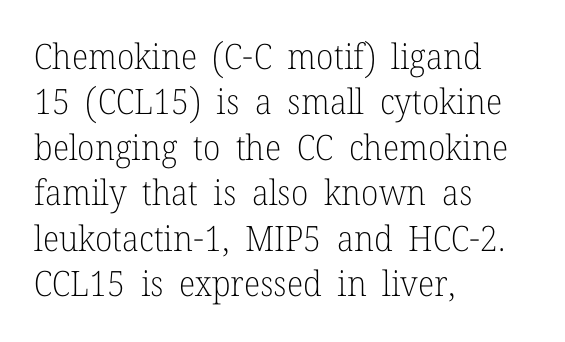
{"serif": "yes", "italic": "no", "bold": "no", "weight": "light", "width": "normal", "stroke_contrast": "low", "x_height": "medium", "monospaced": "no", "underline": "no", "align": "left", "line_spacing": "normal", "line_spacing_ratio": 1.3, "letter_spacing": "normal", "letter_spacing_em": 0.0, "glyph_px": 35}
